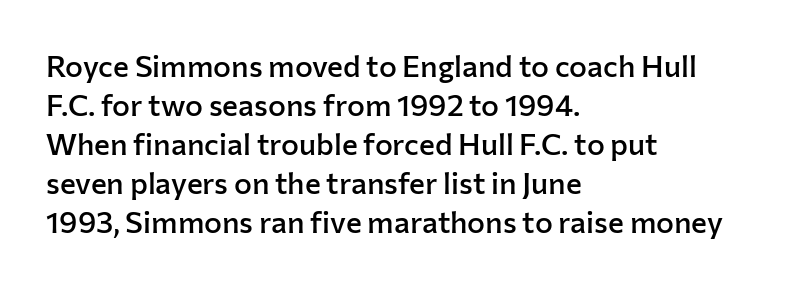
The image shows 30 px semibold sans-serif type, upright; set left-aligned, normal line spacing (1.3x), normal letter spacing, not underlined; low stroke contrast and a medium x-height.
